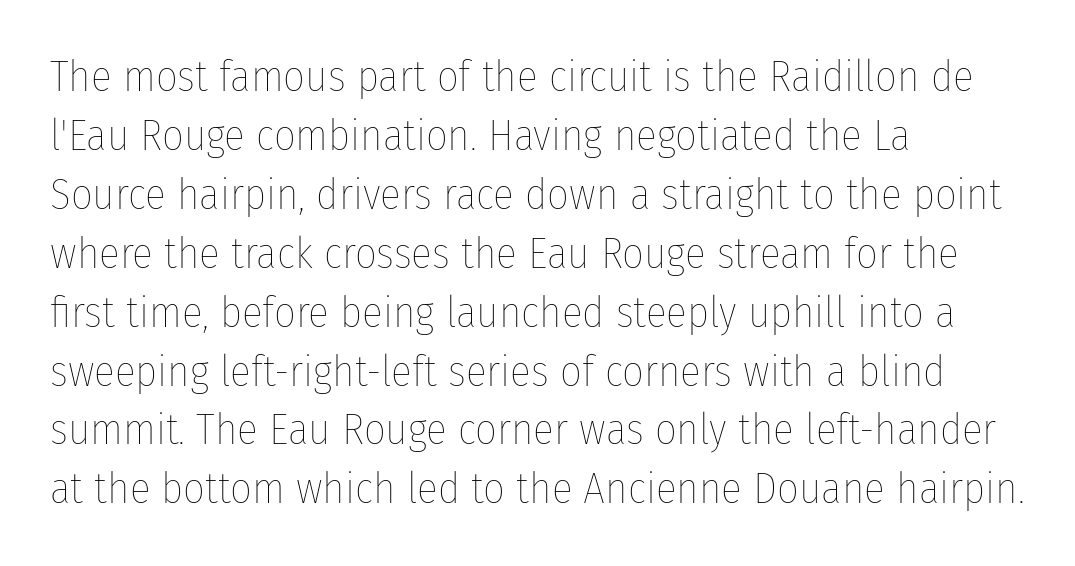
{"italic": "no", "bold": "no", "weight": "thin", "width": "condensed", "stroke_contrast": "low", "x_height": "medium", "monospaced": "no", "underline": "no", "align": "left", "line_spacing": "normal", "line_spacing_ratio": 1.37, "letter_spacing": "normal", "letter_spacing_em": 0.0, "glyph_px": 43}
